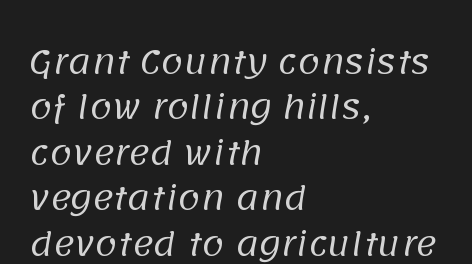
Q: Is the text bold? A: No.
Q: Is the typeface a serif or a sans-serif typeface? A: Sans-serif.
Q: Is the text underlined? A: No.
Q: How is the paragraph aligned? A: Left-aligned.
Q: Is the spacing between letters normal or unusually wide? A: Normal.
Q: Is the spacing between lines tight, normal or loose? A: Normal.
Q: Width (condensed, normal, or wide)? A: Normal.
Q: Stroke contrast? A: Low.
Q: x-height? A: Large.
Q: Monospaced? A: No.
